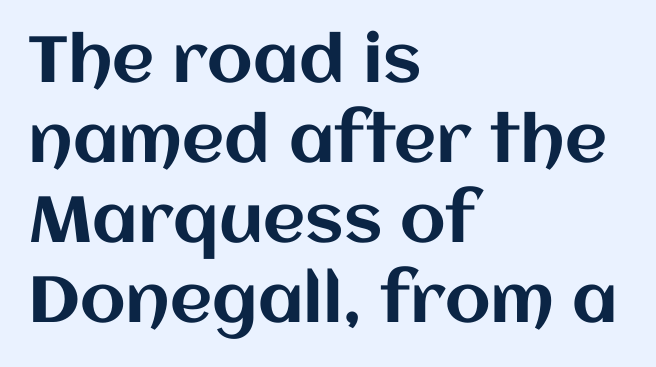
Q: Is the text italic (slanted)? A: No, it is upright.
Q: Is the text underlined? A: No.
Q: How is the paragraph aligned? A: Left-aligned.
Q: Is the spacing between letters normal or unusually wide? A: Normal.
Q: Width (condensed, normal, or wide)? A: Normal.
Q: Stroke contrast? A: Medium.
Q: x-height? A: Large.
Q: Monospaced? A: No.
